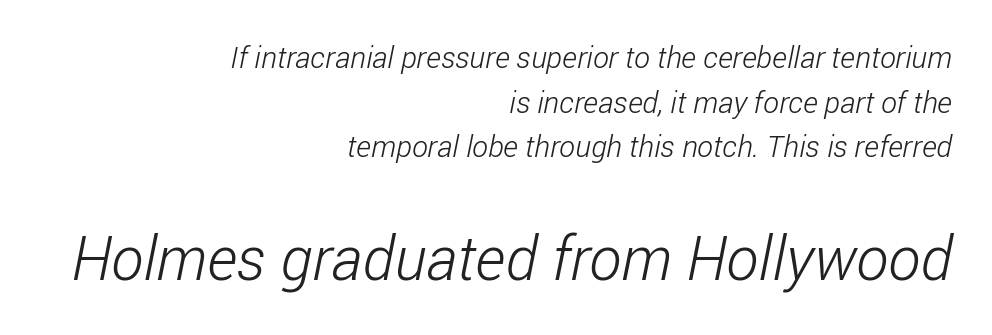
Q: Is the text bold? A: No.
Q: Is the typeface a serif or a sans-serif typeface? A: Sans-serif.
Q: Is the text underlined? A: No.
Q: How is the paragraph aligned? A: Right-aligned.
Q: Is the spacing between letters normal or unusually wide? A: Normal.
Q: Is the spacing between lines tight, normal or loose? A: Normal.
Q: Which block of text is set in a larger size, the first (top) or the second (bottom)? A: The second (bottom) one.
Q: Width (condensed, normal, or wide)? A: Condensed.
Q: Stroke contrast? A: Low.
Q: x-height? A: Medium.
Q: Monospaced? A: No.
